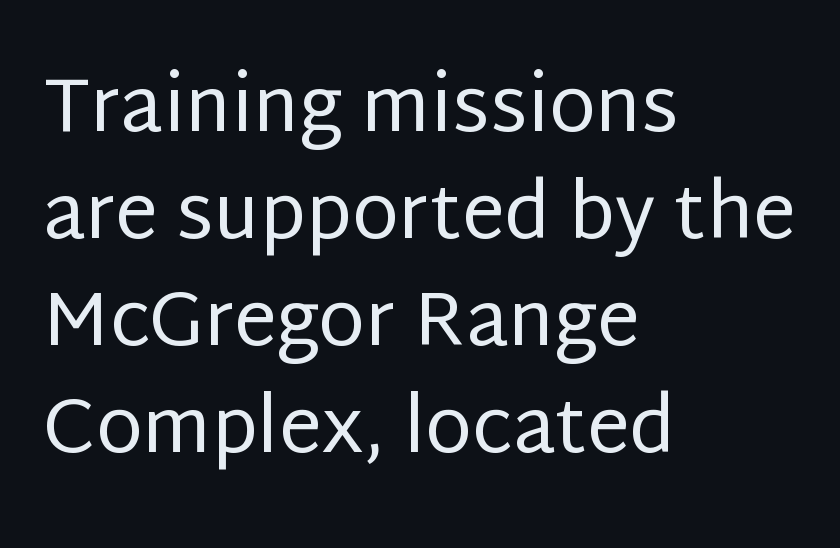
Every character sits straight up, as roman type does. No chunkiness to these letters — they're not bold. The strip under each line holds only bare page. The type family on display is of the sans-serif kind.
